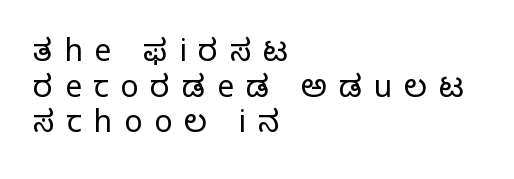
Counters stay open thanks to moderate or lighter strokes. The glyphs in this specimen are sans serif. Where is the straight margin? On the left. The letters stand upright; this is a roman face. Is this a fixed-width face? No — the glyphs have proportional, varying widths. The foot of each line stays bare and open.
